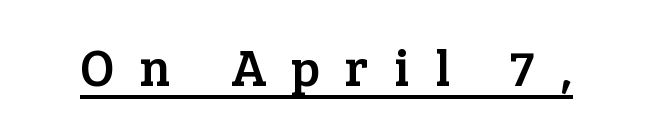
The image shows 52 px serif type, upright; set unusually wide letter spacing (+0.48 em), underlined; low stroke contrast and a medium x-height.
